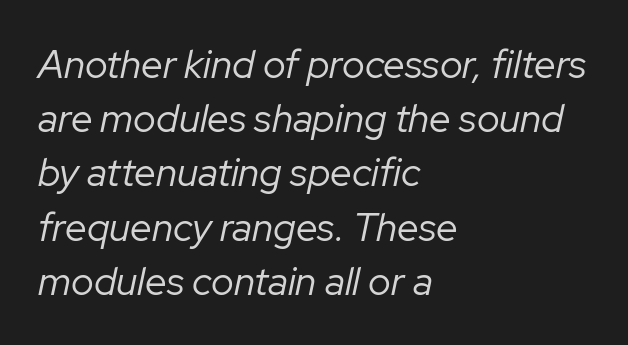
The image shows 39 px regular-weight type, italic (leaning right); set left-aligned, normal line spacing (1.39x), normal letter spacing, not underlined; low stroke contrast and a medium x-height.
